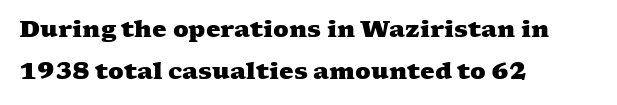
Q: Is the text bold? A: Yes.
Q: Is the text underlined? A: No.
Q: How is the paragraph aligned? A: Left-aligned.
Q: Is the spacing between letters normal or unusually wide? A: Normal.
